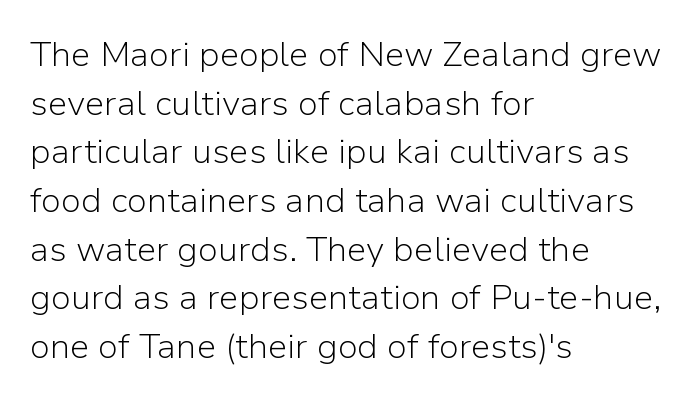
The image shows 35 px light sans-serif type, upright; set left-aligned, normal line spacing (1.39x), normal letter spacing, not underlined; low stroke contrast and a medium x-height.
